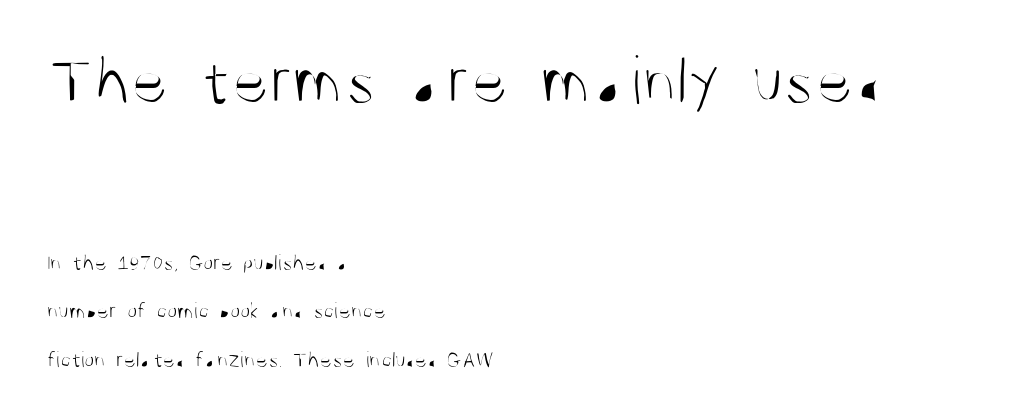
{"serif": "no", "italic": "no", "bold": "no", "weight": "light", "width": "condensed", "stroke_contrast": "medium", "x_height": "large", "monospaced": "no", "underline": "no", "align": "left", "line_spacing": "loose", "line_spacing_ratio": 2.11, "letter_spacing": "normal", "letter_spacing_em": 0.0, "larger_block": "first", "size_ratio": 3.04, "glyph_px": 70}
